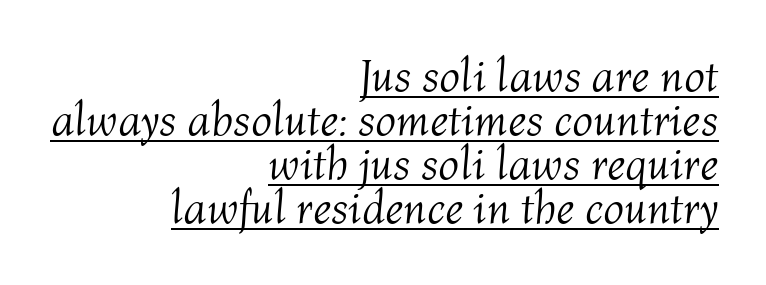
Q: Is the text bold? A: No.
Q: Is the text italic (slanted)? A: Yes, it leans right by about 4 degrees.
Q: Is the text underlined? A: Yes.
Q: How is the paragraph aligned? A: Right-aligned.
Q: Is the spacing between letters normal or unusually wide? A: Normal.
Q: Is the spacing between lines tight, normal or loose? A: Tight.
Q: Width (condensed, normal, or wide)? A: Normal.
Q: Stroke contrast? A: Medium.
Q: x-height? A: Medium.
Q: Monospaced? A: No.
